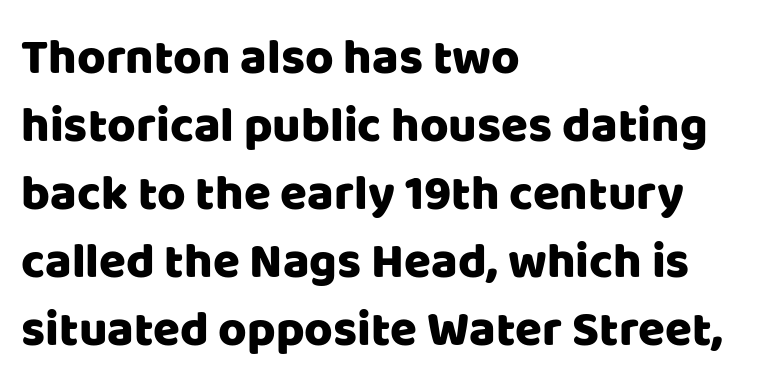
Q: Is the text italic (slanted)? A: No, it is upright.
Q: Is the typeface a serif or a sans-serif typeface? A: Sans-serif.
Q: Is the text underlined? A: No.
Q: How is the paragraph aligned? A: Left-aligned.
Q: Is the spacing between letters normal or unusually wide? A: Normal.
Q: Is the spacing between lines tight, normal or loose? A: Normal.
Q: Width (condensed, normal, or wide)? A: Normal.
Q: Stroke contrast? A: Low.
Q: x-height? A: Large.
Q: Monospaced? A: No.
